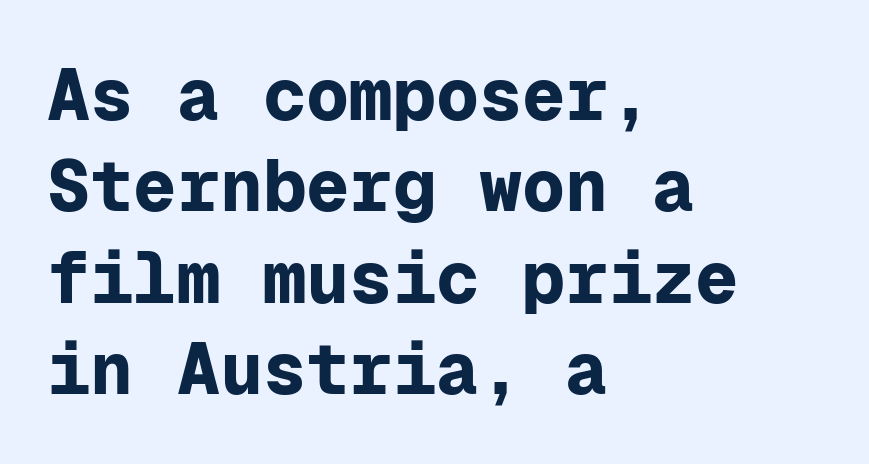
{"serif": "no", "italic": "no", "bold": "yes", "weight": "bold", "width": "normal", "stroke_contrast": "low", "x_height": "medium", "monospaced": "yes", "underline": "no", "align": "left", "line_spacing": "normal", "line_spacing_ratio": 1.27, "letter_spacing": "normal", "letter_spacing_em": 0.0, "glyph_px": 72}
